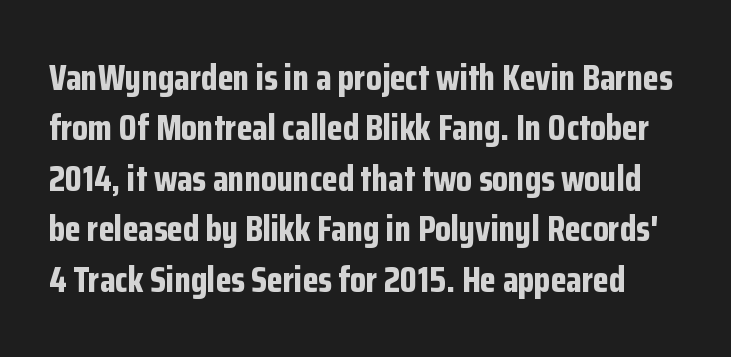
Q: Is the text bold? A: Yes.
Q: Is the text italic (slanted)? A: No, it is upright.
Q: Is the typeface a serif or a sans-serif typeface? A: Sans-serif.
Q: Is the text underlined? A: No.
Q: Is the spacing between letters normal or unusually wide? A: Normal.
Q: Is the spacing between lines tight, normal or loose? A: Normal.
Q: Width (condensed, normal, or wide)? A: Condensed.
Q: Stroke contrast? A: Low.
Q: x-height? A: Medium.
Q: Monospaced? A: No.
